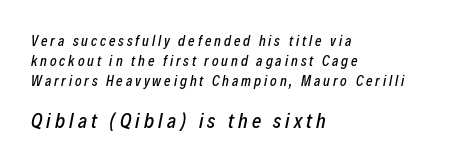
Q: Is the text italic (slanted)? A: Yes, it leans right by about 12 degrees.
Q: Is the text underlined? A: No.
Q: How is the paragraph aligned? A: Left-aligned.
Q: Is the spacing between letters normal or unusually wide? A: Unusually wide.
Q: Is the spacing between lines tight, normal or loose? A: Normal.
Q: Which block of text is set in a larger size, the first (top) or the second (bottom)? A: The second (bottom) one.
